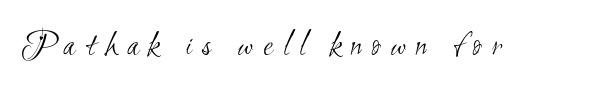
Regarding serifs, this sample does without them. Bold? No — there's no thickening of the strokes. Display-style spreading of the glyphs; the letterfit is very open. The foot of each line stays bare and open. Do the characters align in a grid? No, the font is proportional.
